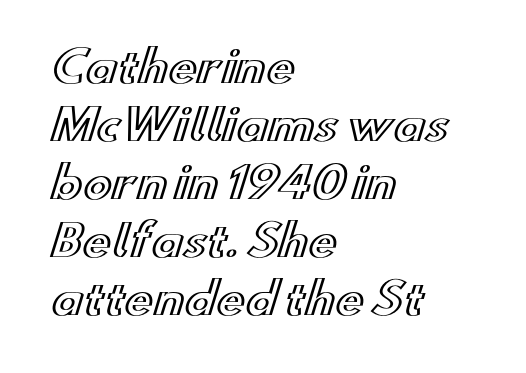
{"width": "wide", "x_height": "small", "monospaced": "no", "underline": "no", "align": "left", "line_spacing": "normal", "line_spacing_ratio": 1.35, "letter_spacing": "normal", "letter_spacing_em": 0.0, "glyph_px": 43}
